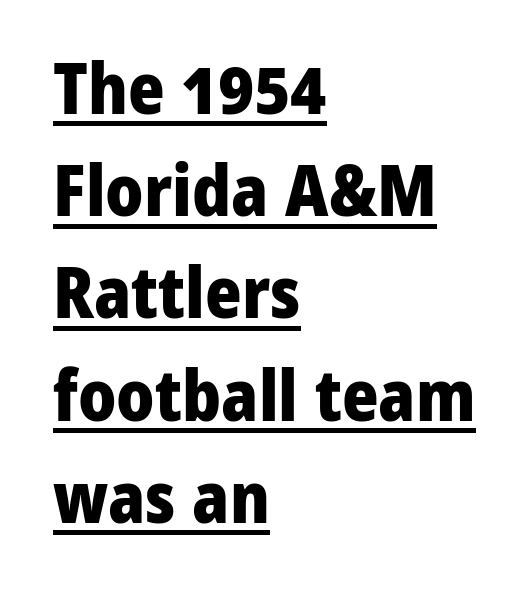
Q: Is the text bold? A: Yes.
Q: Is the text italic (slanted)? A: No, it is upright.
Q: Is the typeface a serif or a sans-serif typeface? A: Sans-serif.
Q: Is the text underlined? A: Yes.
Q: How is the paragraph aligned? A: Left-aligned.
Q: Is the spacing between letters normal or unusually wide? A: Normal.
Q: Is the spacing between lines tight, normal or loose? A: Normal.
Q: Width (condensed, normal, or wide)? A: Normal.
Q: Stroke contrast? A: Low.
Q: x-height? A: Medium.
Q: Monospaced? A: No.
